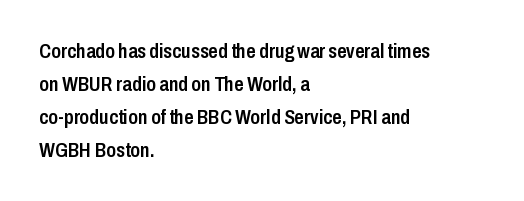
Q: Is the text bold? A: Semi-bold.
Q: Is the text italic (slanted)? A: No, it is upright.
Q: Is the text underlined? A: No.
Q: How is the paragraph aligned? A: Left-aligned.
Q: Is the spacing between letters normal or unusually wide? A: Normal.
Q: Is the spacing between lines tight, normal or loose? A: Normal.
